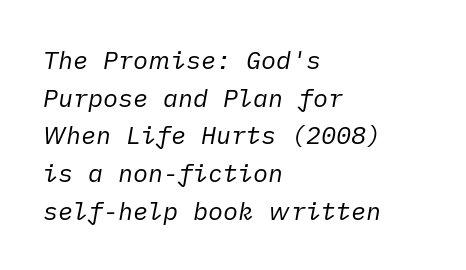
{"italic": "yes", "lean": "right", "slant_degrees": 10, "bold": "no", "underline": "no", "align": "left", "line_spacing": "normal", "line_spacing_ratio": 1.51, "letter_spacing": "normal", "letter_spacing_em": 0.0, "glyph_px": 25}
